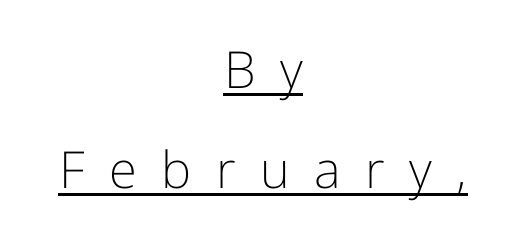
Q: Is the text bold? A: No.
Q: Is the text italic (slanted)? A: No, it is upright.
Q: Is the typeface a serif or a sans-serif typeface? A: Sans-serif.
Q: Is the text underlined? A: Yes.
Q: How is the paragraph aligned? A: Centered.
Q: Is the spacing between letters normal or unusually wide? A: Unusually wide.
Q: Is the spacing between lines tight, normal or loose? A: Loose.
Q: Width (condensed, normal, or wide)? A: Normal.
Q: Stroke contrast? A: Low.
Q: x-height? A: Medium.
Q: Monospaced? A: No.
